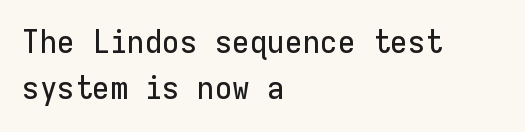
{"serif": "no", "italic": "no", "width": "normal", "stroke_contrast": "low", "x_height": "medium", "monospaced": "yes", "underline": "no", "align": "left", "line_spacing": "normal", "line_spacing_ratio": 1.44, "letter_spacing": "normal", "letter_spacing_em": 0.0, "glyph_px": 32}
